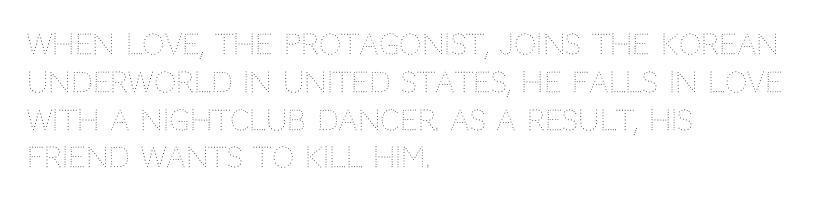
The image shows 28 px thin type, upright; set left-aligned, normal line spacing (1.35x), normal letter spacing, not underlined; medium stroke contrast and a large x-height.
